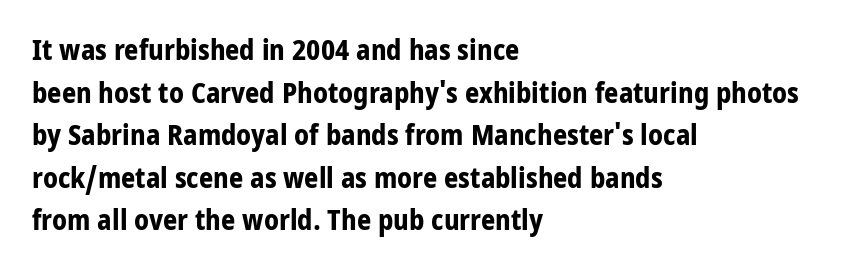
Vertical spacing — default. This sample has the flowing, uneven cadence of proportional lettering. Strong, thick strokes mark this as bold type. Check the space under the baseline: it is left empty. Serifs: no, the terminals of the letterforms are clean.
